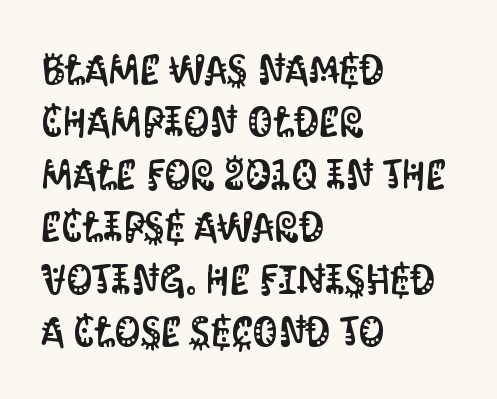
Q: Is the text italic (slanted)? A: No, it is upright.
Q: Is the typeface a serif or a sans-serif typeface? A: Sans-serif.
Q: Is the text underlined? A: No.
Q: How is the paragraph aligned? A: Left-aligned.
Q: Is the spacing between letters normal or unusually wide? A: Normal.
Q: Is the spacing between lines tight, normal or loose? A: Normal.
Q: Width (condensed, normal, or wide)? A: Condensed.
Q: Stroke contrast? A: Medium.
Q: x-height? A: Large.
Q: Monospaced? A: No.
